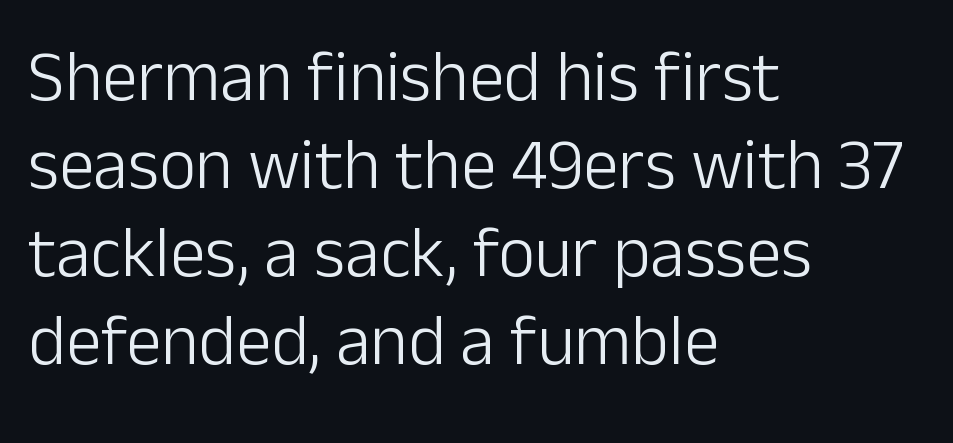
The image shows 71 px light sans-serif type, upright; set left-aligned, line spacing 1.24x, normal letter spacing, not underlined; low stroke contrast and a medium x-height.
